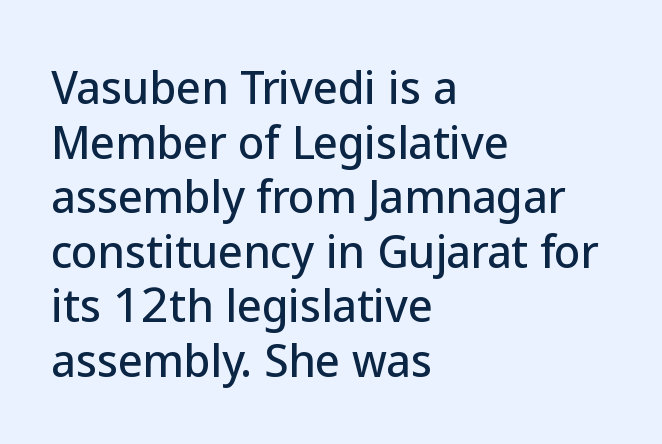
Q: Is the text italic (slanted)? A: No, it is upright.
Q: Is the typeface a serif or a sans-serif typeface? A: Sans-serif.
Q: Is the text underlined? A: No.
Q: How is the paragraph aligned? A: Left-aligned.
Q: Is the spacing between letters normal or unusually wide? A: Normal.
Q: Is the spacing between lines tight, normal or loose? A: Normal.
Q: Width (condensed, normal, or wide)? A: Normal.
Q: Stroke contrast? A: Low.
Q: x-height? A: Medium.
Q: Monospaced? A: No.
